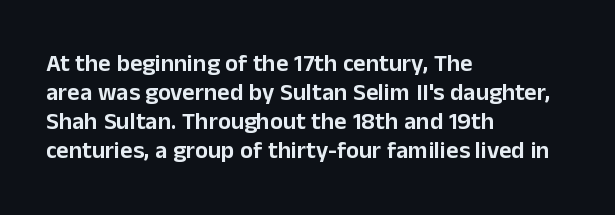
Q: Is the text italic (slanted)? A: No, it is upright.
Q: Is the text underlined? A: No.
Q: How is the paragraph aligned? A: Left-aligned.
Q: Is the spacing between letters normal or unusually wide? A: Normal.
